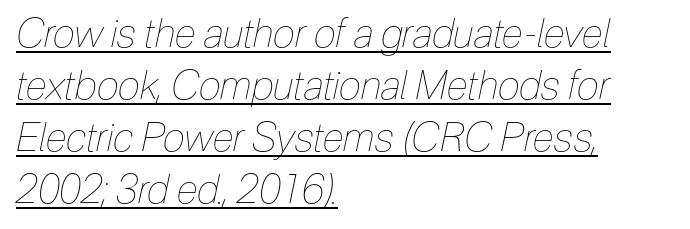
The image shows 40 px thin, condensed type, italic (leaning right); set left-aligned, normal line spacing (1.3x), normal letter spacing, underlined; low stroke contrast and a medium x-height.
